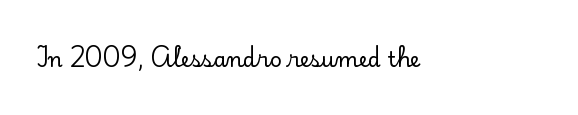
Q: Is the text italic (slanted)? A: No, it is upright.
Q: Is the text underlined? A: No.
Q: Is the spacing between letters normal or unusually wide? A: Normal.
